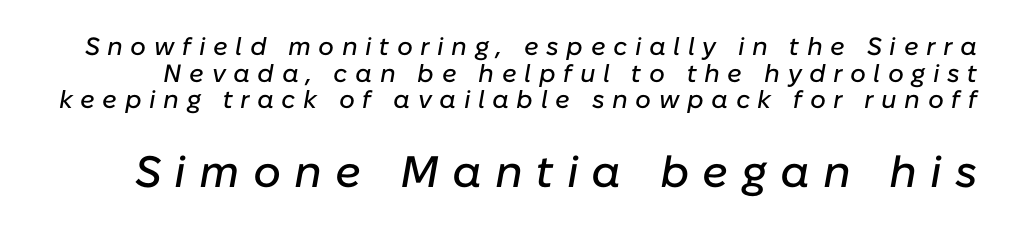
{"italic": "yes", "lean": "right", "slant_degrees": 10, "width": "normal", "stroke_contrast": "low", "x_height": "medium", "monospaced": "no", "underline": "no", "line_spacing": "tight", "line_spacing_ratio": 1.07, "letter_spacing": "wide", "letter_spacing_em": 0.3, "larger_block": "second", "size_ratio": 1.76, "glyph_px": 44}
